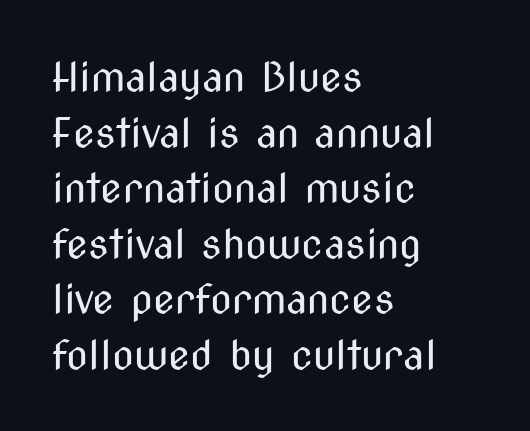
Q: Is the text bold? A: No.
Q: Is the text italic (slanted)? A: No, it is upright.
Q: Is the typeface a serif or a sans-serif typeface? A: Sans-serif.
Q: Is the text underlined? A: No.
Q: How is the paragraph aligned? A: Left-aligned.
Q: Is the spacing between letters normal or unusually wide? A: Normal.
Q: Is the spacing between lines tight, normal or loose? A: Normal.
Q: Width (condensed, normal, or wide)? A: Condensed.
Q: Stroke contrast? A: Medium.
Q: x-height? A: Medium.
Q: Monospaced? A: No.
